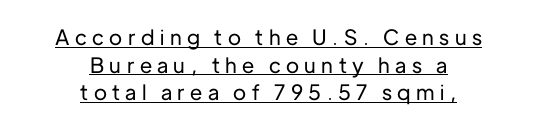
The image shows 21 px text type, upright; set centered, normal line spacing (1.31x), unusually wide letter spacing (+0.26 em), underlined.
